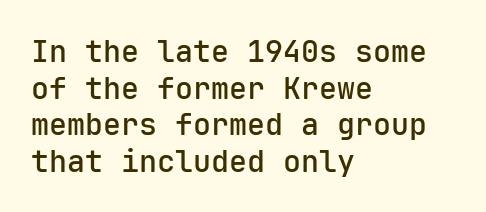
The image shows 30 px semibold sans-serif type, upright, monospaced; set left-aligned, line spacing 1.22x, normal letter spacing, not underlined; low stroke contrast and a medium x-height.
